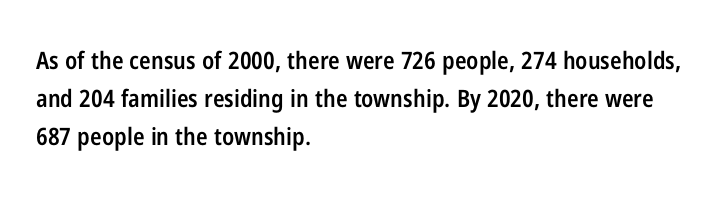
Q: Is the text bold? A: Semi-bold.
Q: Is the text italic (slanted)? A: No, it is upright.
Q: Is the text underlined? A: No.
Q: How is the paragraph aligned? A: Left-aligned.
Q: Is the spacing between letters normal or unusually wide? A: Normal.
Q: Is the spacing between lines tight, normal or loose? A: Normal.
